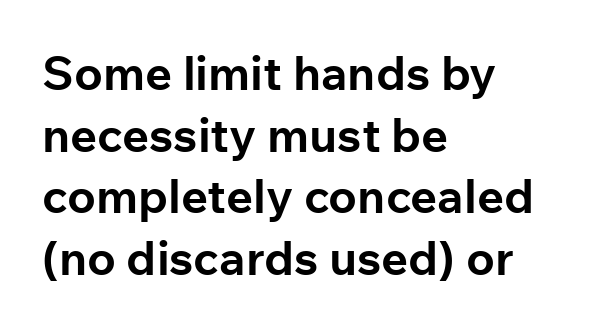
The image shows 47 px bold sans-serif type, upright; set left-aligned, normal line spacing (1.31x), normal letter spacing, not underlined; low stroke contrast and a medium x-height.
